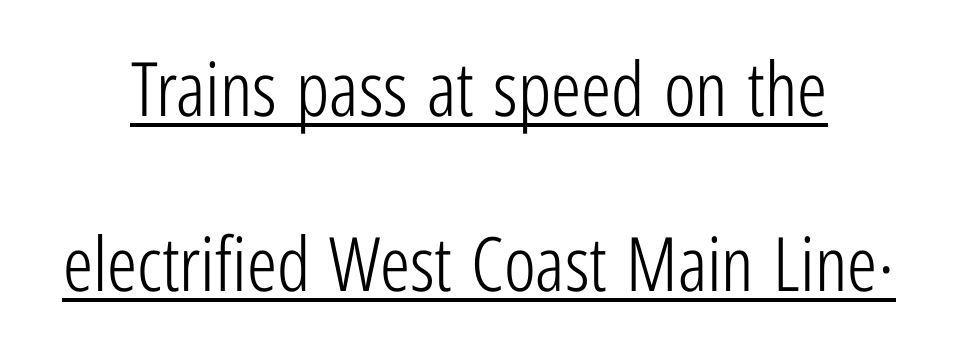
The image shows 75 px light, condensed sans-serif type, upright; set loose line spacing (2.34x), normal letter spacing, underlined; low stroke contrast and a medium x-height.
